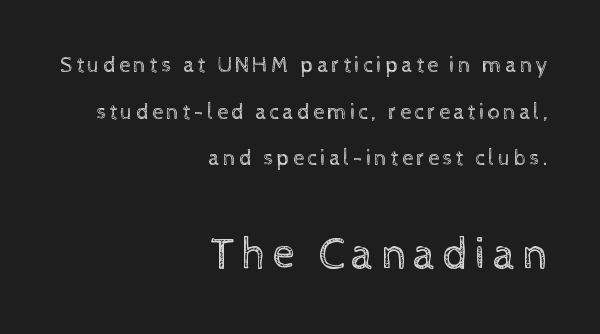
Q: Is the text bold? A: No.
Q: Is the text italic (slanted)? A: No, it is upright.
Q: Is the text underlined? A: No.
Q: How is the paragraph aligned? A: Right-aligned.
Q: Is the spacing between lines tight, normal or loose? A: Loose.
Q: Which block of text is set in a larger size, the first (top) or the second (bottom)? A: The second (bottom) one.
Q: Width (condensed, normal, or wide)? A: Normal.
Q: x-height? A: Medium.
Q: Monospaced? A: No.
